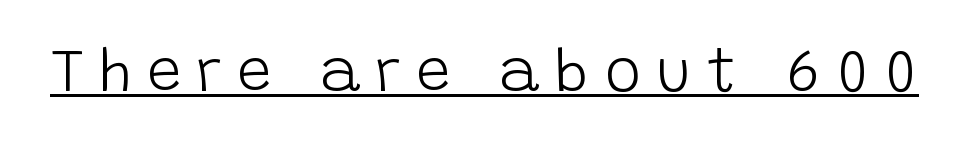
{"serif": "no", "italic": "no", "bold": "no", "weight": "light", "width": "normal", "stroke_contrast": "low", "x_height": "large", "monospaced": "no", "underline": "yes", "letter_spacing": "wide", "letter_spacing_em": 0.25, "glyph_px": 61}
